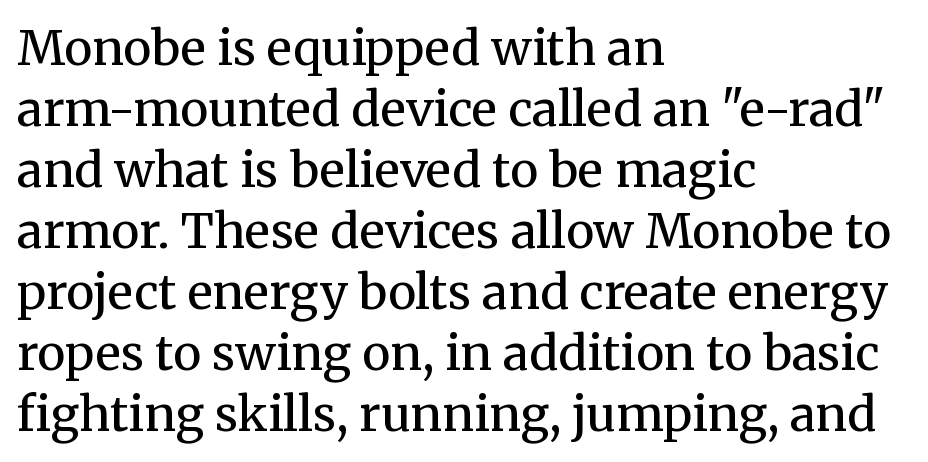
Q: Is the text bold? A: No.
Q: Is the text italic (slanted)? A: No, it is upright.
Q: Is the typeface a serif or a sans-serif typeface? A: Serif.
Q: Is the text underlined? A: No.
Q: How is the paragraph aligned? A: Left-aligned.
Q: Is the spacing between letters normal or unusually wide? A: Normal.
Q: Is the spacing between lines tight, normal or loose? A: Normal.
Q: Width (condensed, normal, or wide)? A: Normal.
Q: Stroke contrast? A: Medium.
Q: x-height? A: Medium.
Q: Monospaced? A: No.
